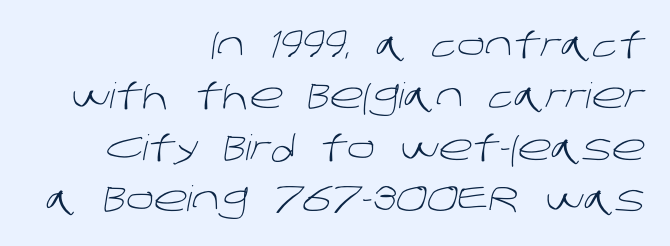
In terms of letterspacing, this is plain default setting. Stems and bowls with no extra thickness — not bold. The letters advance in unequal steps, a hallmark of proportional type. The paragraph has a hard right edge and a soft left edge. The space beneath each line is pristine and unruled.
